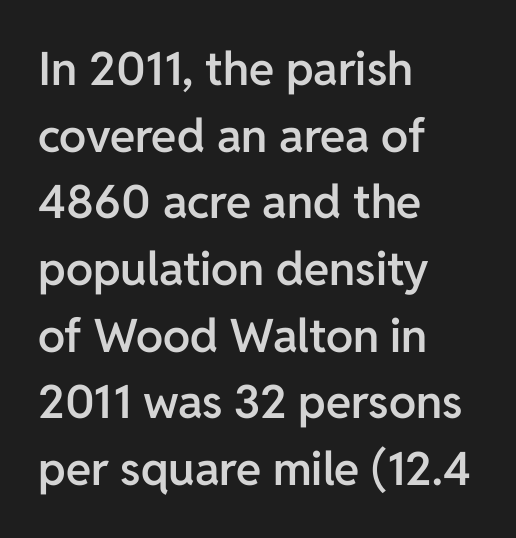
The image shows 46 px semibold sans-serif type, upright; set left-aligned, normal line spacing (1.45x), normal letter spacing, not underlined; low stroke contrast and a medium x-height.
